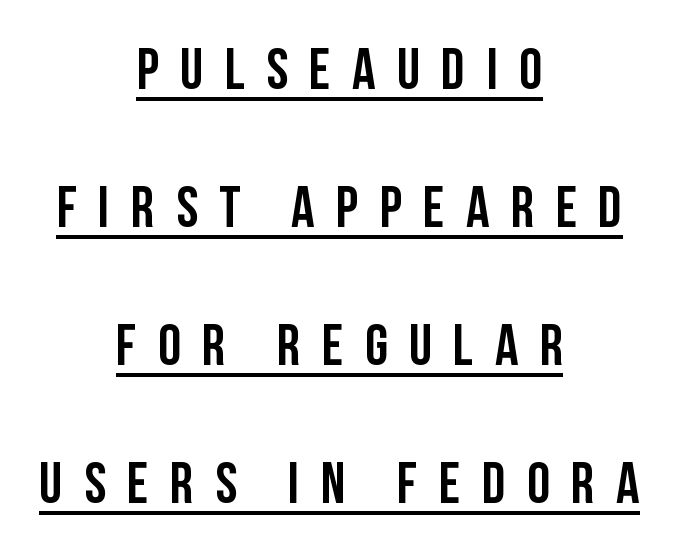
The image shows 58 px condensed sans-serif type, upright; set centered, loose line spacing (2.38x), unusually wide letter spacing (+0.37 em), underlined; low stroke contrast and a large x-height.
